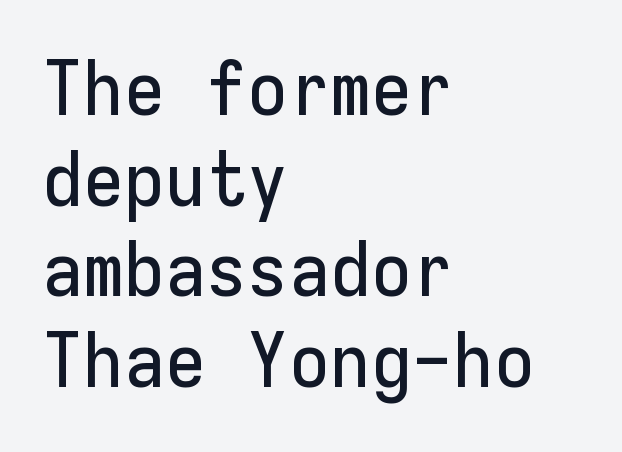
Is this a fixed-width face? Yes — each glyph sits in an identical cell. Quick note: not italic, upright. The glyphs in this specimen are sans serif. A clean baseline with only descenders dipping below it.
